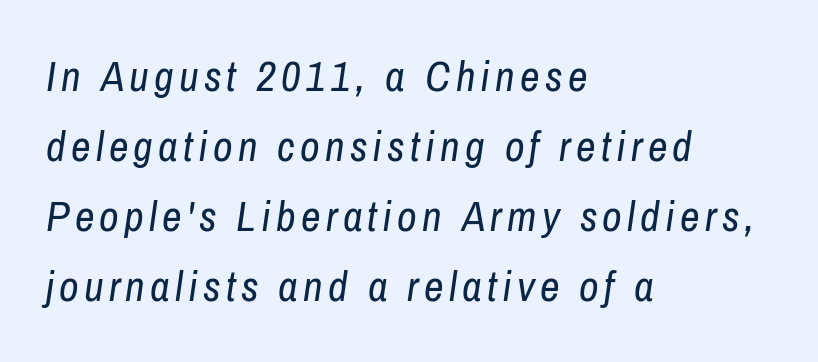
The image shows 43 px regular-weight, condensed type, italic (leaning right); set left-aligned, normal line spacing (1.63x), not underlined; low stroke contrast and a medium x-height.
